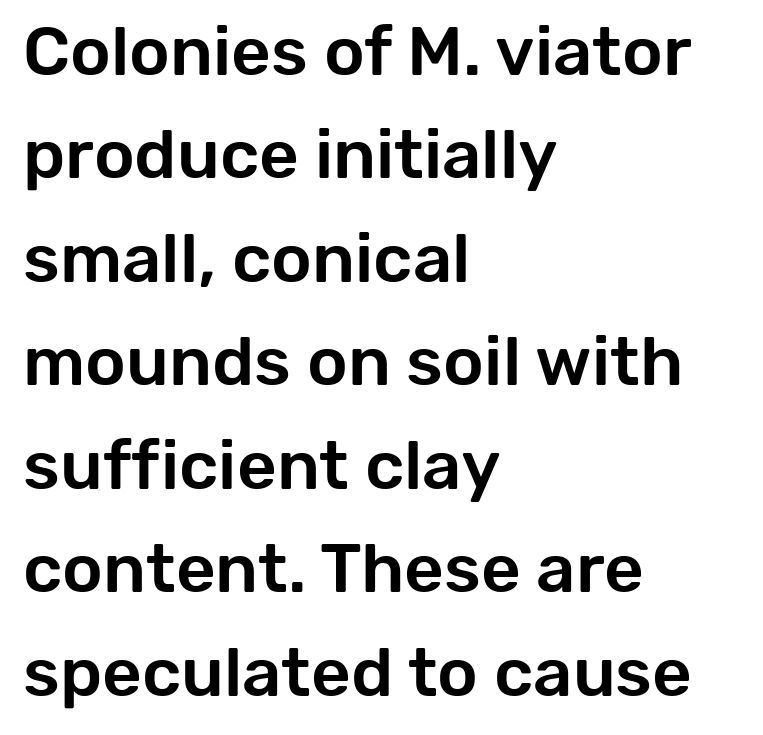
The image shows 69 px sans-serif type, upright; set left-aligned, normal line spacing (1.5x), normal letter spacing, not underlined; low stroke contrast and a medium x-height.
